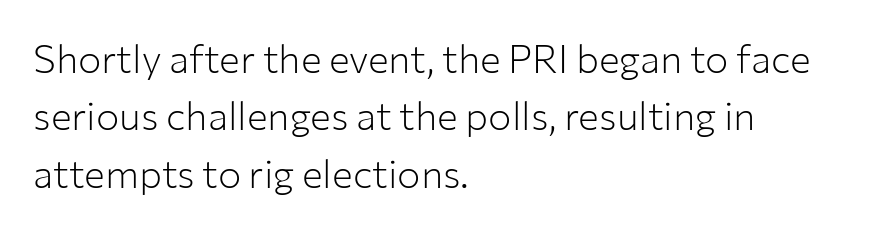
{"serif": "no", "italic": "no", "bold": "no", "weight": "light", "width": "normal", "stroke_contrast": "low", "x_height": "medium", "monospaced": "no", "underline": "no", "align": "left", "line_spacing": "normal", "line_spacing_ratio": 1.47, "letter_spacing": "normal", "letter_spacing_em": 0.0, "glyph_px": 39}
